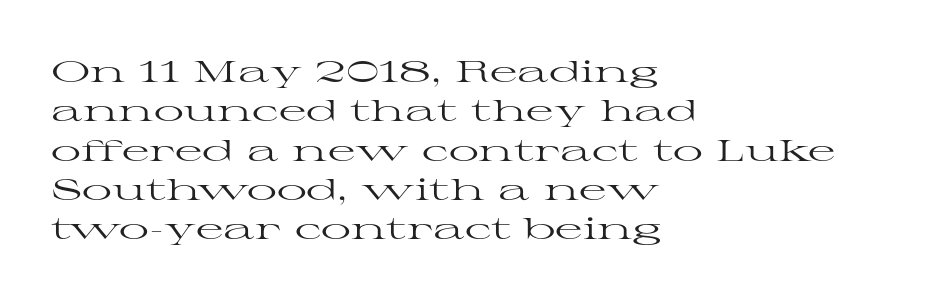
{"serif": "yes", "italic": "no", "bold": "no", "weight": "regular", "width": "wide", "stroke_contrast": "high", "x_height": "medium", "monospaced": "no", "underline": "no", "align": "left", "line_spacing": "normal", "line_spacing_ratio": 1.31, "letter_spacing": "normal", "letter_spacing_em": 0.0, "glyph_px": 30}
